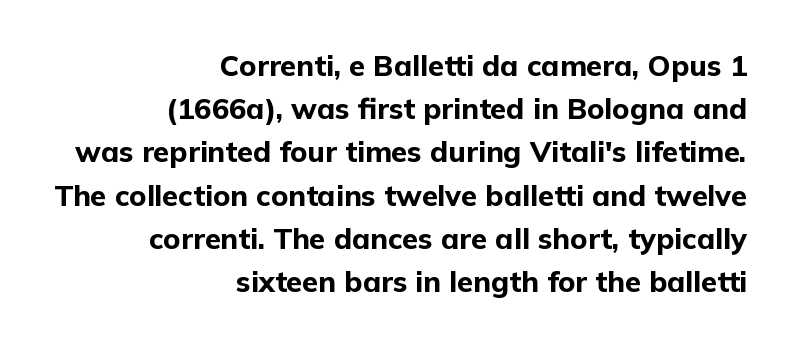
{"serif": "no", "italic": "no", "bold": "yes", "weight": "bold", "width": "normal", "stroke_contrast": "low", "x_height": "medium", "monospaced": "no", "underline": "no", "align": "right", "line_spacing": "normal", "line_spacing_ratio": 1.49, "letter_spacing": "normal", "letter_spacing_em": 0.0, "glyph_px": 29}
